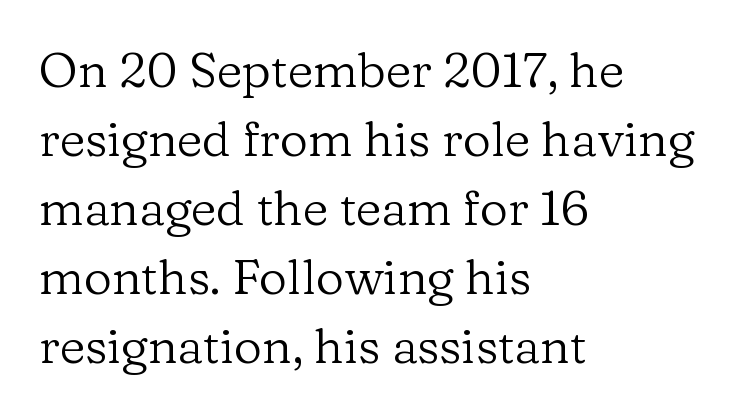
Ascenders rise straight up at ninety degrees. The typeface chosen for these lines features serifs. One glance says typical: line gaps are just what's usual. Only glyphs here, with clear space below each row.
